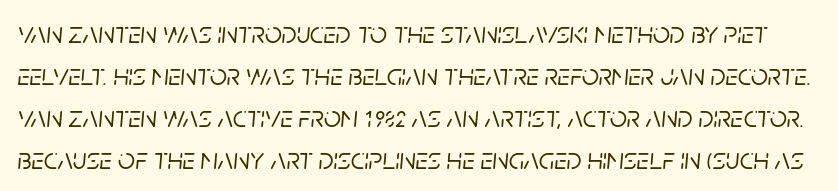
The image shows 30 px text type, italic (leaning right); set normal line spacing (1.4x), normal letter spacing, not underlined; low stroke contrast and a large x-height.
